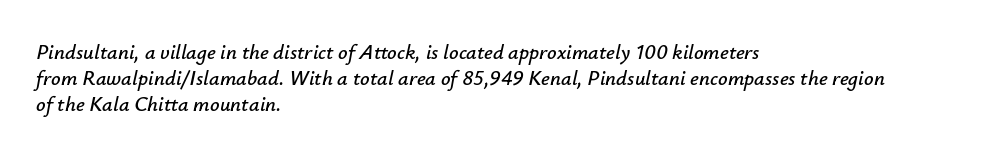
The image shows 21 px text type, italic (leaning right); set left-aligned, normal line spacing (1.25x), normal letter spacing, not underlined.
